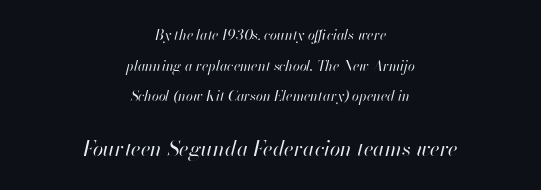
Q: Is the text bold? A: No.
Q: Is the text italic (slanted)? A: Yes, it leans right by about 13 degrees.
Q: Is the text underlined? A: No.
Q: How is the paragraph aligned? A: Centered.
Q: Is the spacing between letters normal or unusually wide? A: Normal.
Q: Is the spacing between lines tight, normal or loose? A: Loose.
Q: Which block of text is set in a larger size, the first (top) or the second (bottom)? A: The second (bottom) one.
